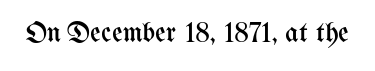
The image shows 29 px regular-weight, condensed type, upright; set normal letter spacing, not underlined; medium stroke contrast and a medium x-height.
